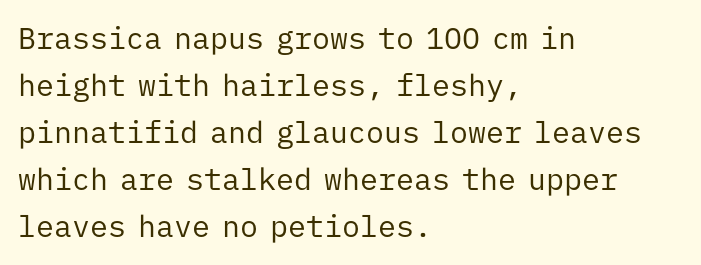
The gaps between neighbouring characters are ordinary and unremarkable. Check where the strokes stop: nothing finishes them off — pure sans. This rendering features lettering with no underline. The block of text has a typical density, with ordinary space between rows. This rendering uses left alignment, leaving the right contour irregular. Style check: upright.
